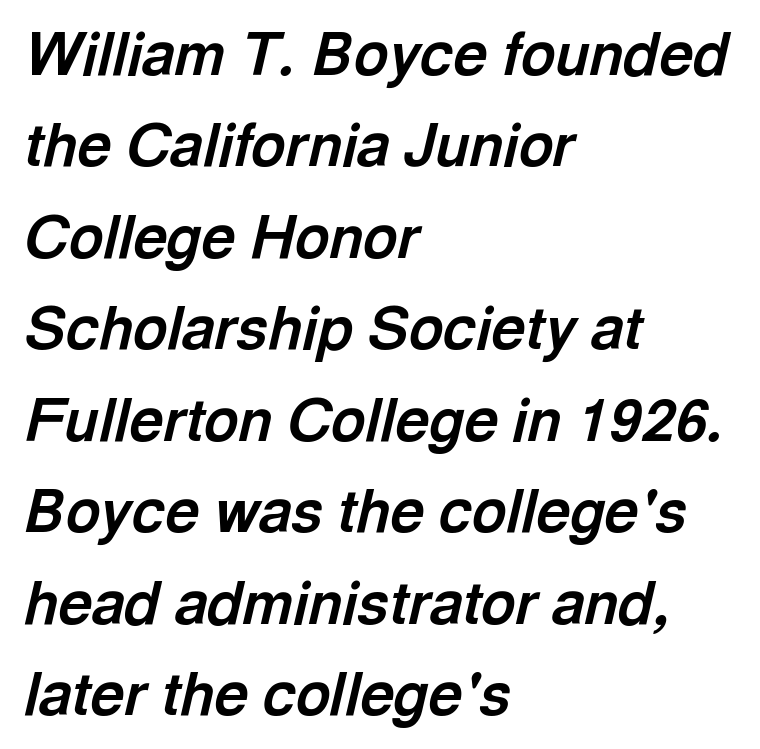
The image shows 59 px bold type, italic (leaning right); set left-aligned, normal line spacing (1.55x), normal letter spacing, not underlined; a medium x-height.
